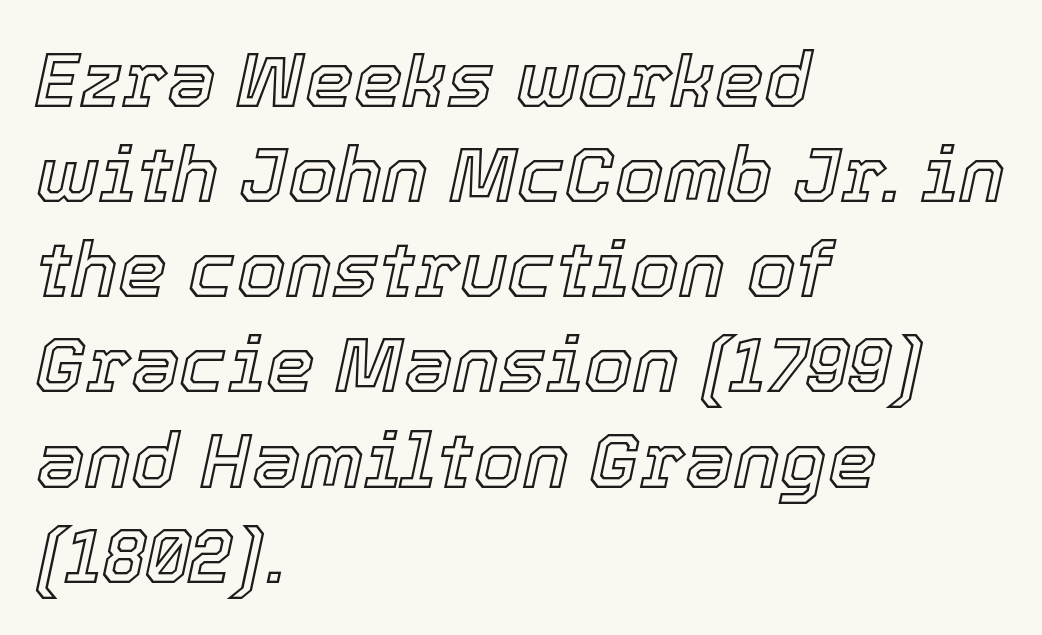
The image shows 78 px text type, italic (leaning right); set left-aligned, line spacing 1.22x, normal letter spacing, not underlined; a medium x-height.
